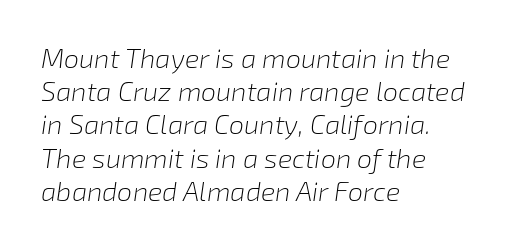
The face used here is rendered with its standard letterfit. Nothing heavy about these letters — not bold at all. Quick note: italic. Line beginnings align vertically; line endings do not. Quick note: underline off.
